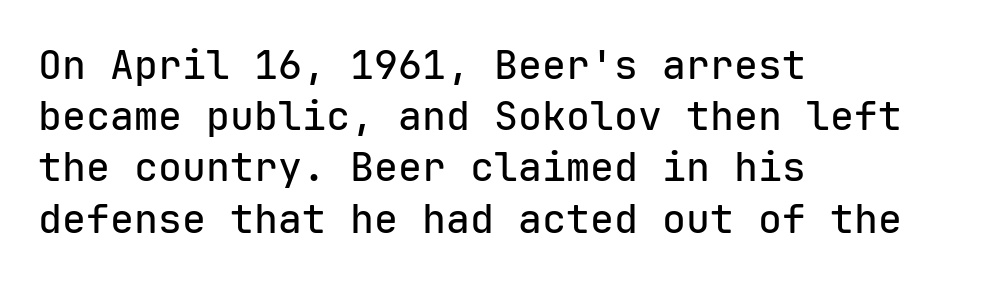
{"serif": "no", "italic": "no", "width": "normal", "stroke_contrast": "low", "x_height": "medium", "monospaced": "yes", "underline": "no", "align": "left", "line_spacing": "normal", "line_spacing_ratio": 1.28, "letter_spacing": "normal", "letter_spacing_em": 0.0, "glyph_px": 40}
